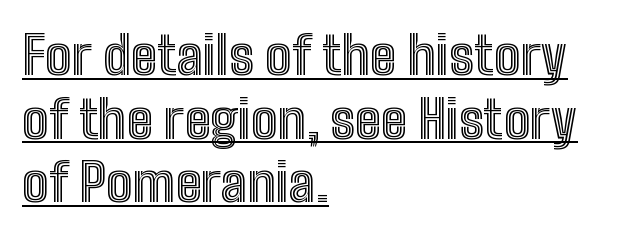
The gaps between neighbouring characters are ordinary and unremarkable. These lines were composed using upright roman letters. A typographer would call this underscored text. Caption: multi-line text, flush left, ragged right.
